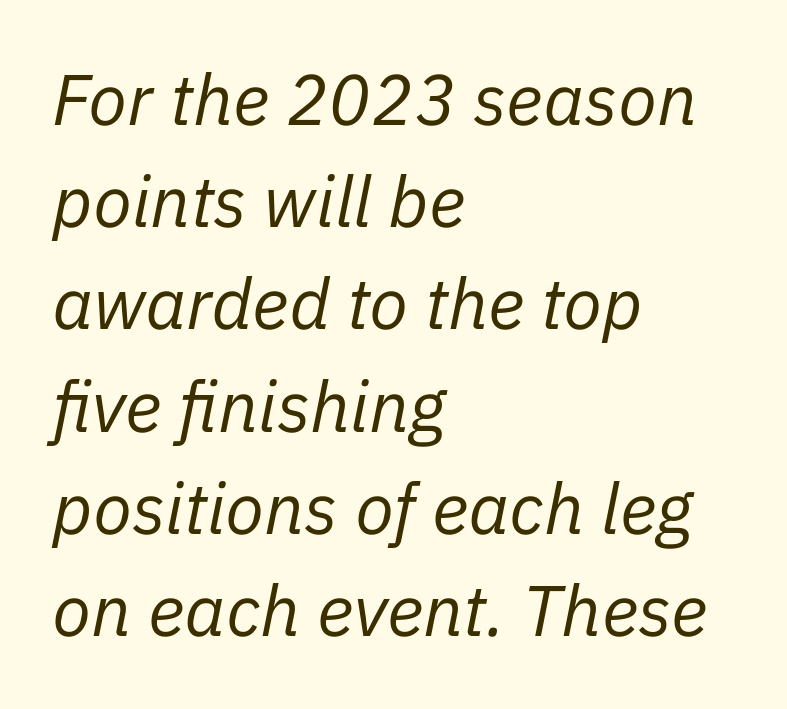
Tall strokes in this sample are angled rather than plumb. The face used here is proportionally spaced, like ordinary book or web type. Left-aligned paragraph, ragged on the right. A typesetter would call this leading conventional body-copy spacing. Default kerning and tracking; the words read as compact shapes. Underline: absent.
